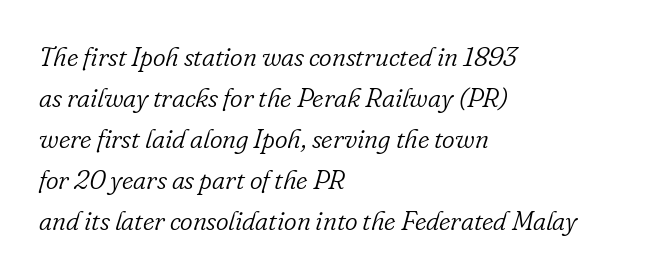
The image shows 27 px text type, italic (leaning right); set left-aligned, normal line spacing (1.52x), normal letter spacing, not underlined.
